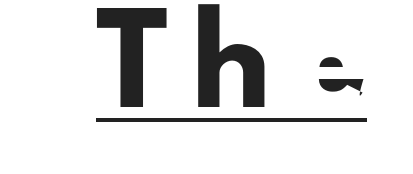
Q: Is the text italic (slanted)? A: No, it is upright.
Q: Is the typeface a serif or a sans-serif typeface? A: Sans-serif.
Q: Is the text underlined? A: Yes.
Q: Is the spacing between letters normal or unusually wide? A: Unusually wide.
Q: Width (condensed, normal, or wide)? A: Normal.
Q: Stroke contrast? A: Low.
Q: x-height? A: Small.
Q: Monospaced? A: No.
